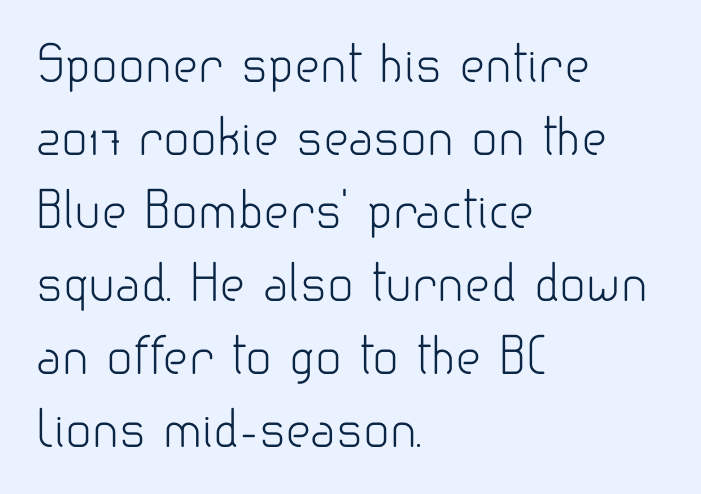
Q: Is the text bold? A: No.
Q: Is the text italic (slanted)? A: No, it is upright.
Q: Is the typeface a serif or a sans-serif typeface? A: Sans-serif.
Q: Is the text underlined? A: No.
Q: How is the paragraph aligned? A: Left-aligned.
Q: Is the spacing between letters normal or unusually wide? A: Normal.
Q: Is the spacing between lines tight, normal or loose? A: Normal.
Q: Width (condensed, normal, or wide)? A: Normal.
Q: Stroke contrast? A: Low.
Q: x-height? A: Small.
Q: Monospaced? A: No.
